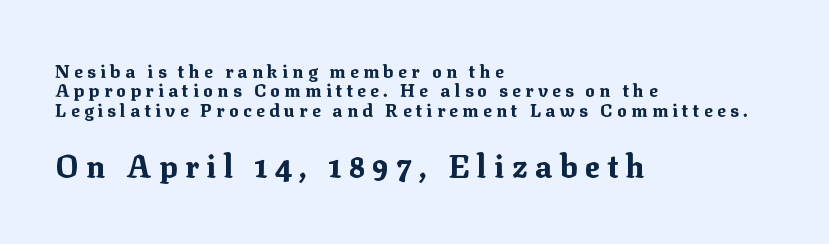
{"serif": "yes", "italic": "no", "bold": "yes", "weight": "bold", "width": "normal", "stroke_contrast": "medium", "x_height": "medium", "monospaced": "no", "underline": "no", "align": "left", "line_spacing": "tight", "line_spacing_ratio": 1.08, "letter_spacing": "wide", "letter_spacing_em": 0.24, "larger_block": "second", "size_ratio": 1.72, "glyph_px": 31}
